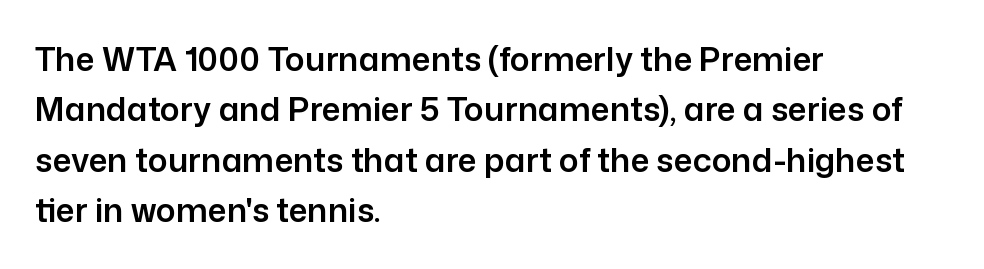
The image shows 33 px sans-serif type, upright; set left-aligned, normal line spacing (1.53x), normal letter spacing, not underlined; low stroke contrast and a medium x-height.
